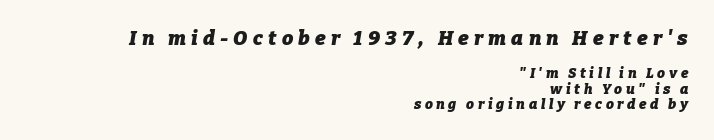
{"italic": "yes", "lean": "right", "slant_degrees": 9, "bold": "yes", "underline": "no", "align": "right", "line_spacing": "tight", "line_spacing_ratio": 1.11, "letter_spacing": "wide", "letter_spacing_em": 0.26, "larger_block": "first", "size_ratio": 1.43, "glyph_px": 20}
